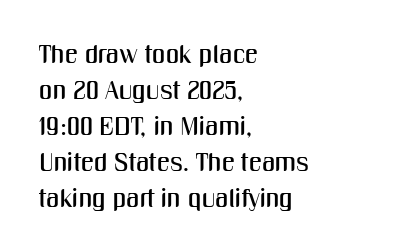
This is roman type, the default non-slanted kind. Standard letterfit; no display-style spreading of the glyphs. Evenly set lines give the paragraph a standard silhouette. The specimen omits any rule beneath the text block's lines. The paragraph shown leans on its left margin.
